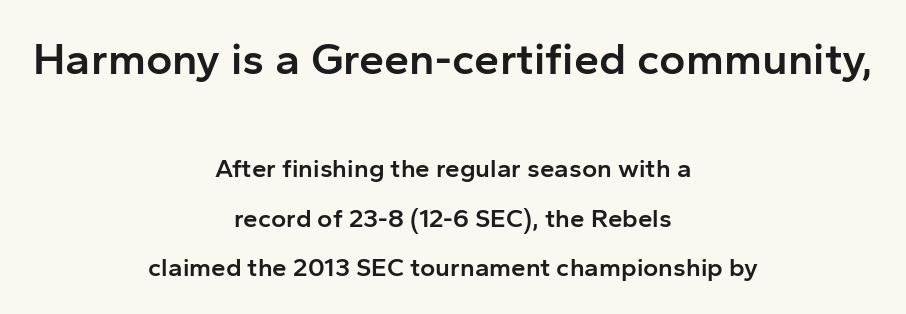
{"serif": "no", "italic": "no", "bold": "semi", "weight": "semibold", "width": "normal", "stroke_contrast": "low", "x_height": "medium", "monospaced": "no", "underline": "no", "align": "center", "line_spacing": "loose", "line_spacing_ratio": 1.9, "letter_spacing": "normal", "letter_spacing_em": 0.0, "larger_block": "first", "size_ratio": 1.73, "glyph_px": 45}
